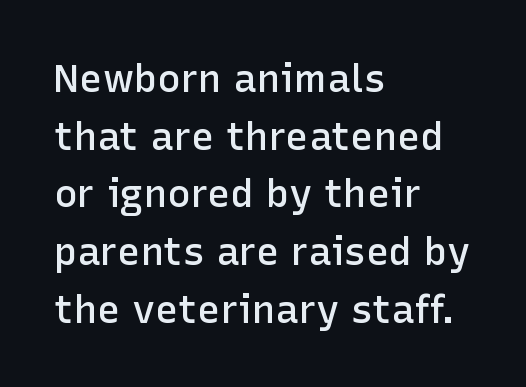
The image shows 39 px semibold sans-serif type, upright; set left-aligned, normal line spacing (1.48x), normal letter spacing, not underlined; low stroke contrast and a medium x-height.
